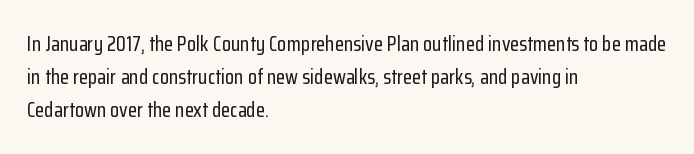
{"italic": "no", "underline": "no", "align": "left", "line_spacing": "normal", "line_spacing_ratio": 1.56, "letter_spacing": "normal", "letter_spacing_em": 0.0, "glyph_px": 21}
